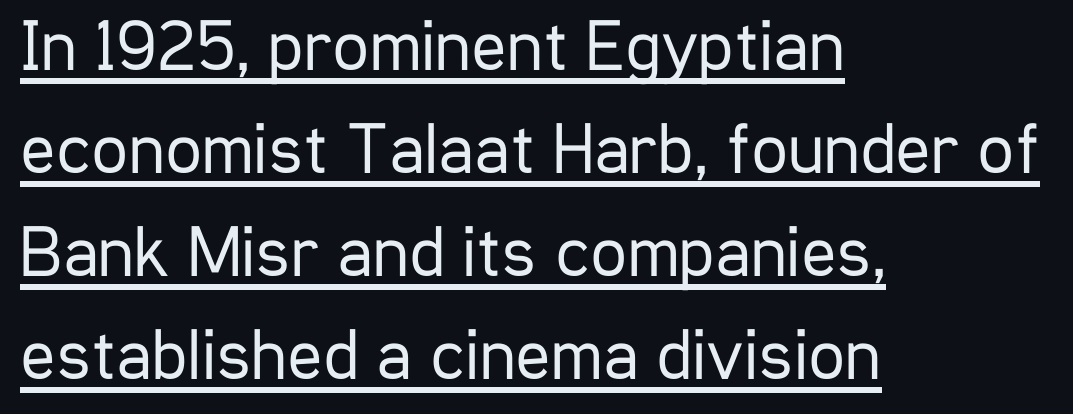
{"serif": "no", "italic": "no", "bold": "no", "weight": "regular", "width": "condensed", "stroke_contrast": "low", "x_height": "medium", "monospaced": "no", "underline": "yes", "align": "left", "line_spacing": "normal", "line_spacing_ratio": 1.41, "letter_spacing": "normal", "letter_spacing_em": 0.0, "glyph_px": 73}
